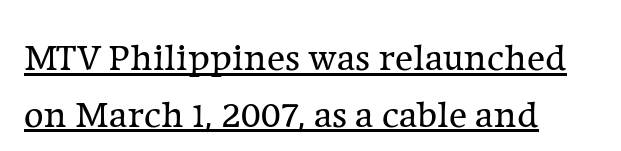
{"serif": "yes", "italic": "no", "bold": "no", "weight": "regular", "width": "normal", "stroke_contrast": "low", "x_height": "medium", "monospaced": "no", "underline": "yes", "align": "left", "line_spacing": "normal", "line_spacing_ratio": 1.49, "letter_spacing": "normal", "letter_spacing_em": 0.0, "glyph_px": 38}
